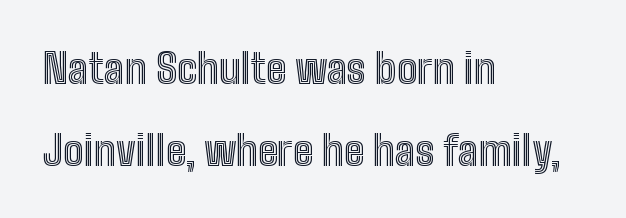
Q: Is the text italic (slanted)? A: No, it is upright.
Q: Is the text underlined? A: No.
Q: How is the paragraph aligned? A: Left-aligned.
Q: Is the spacing between letters normal or unusually wide? A: Normal.
Q: Is the spacing between lines tight, normal or loose? A: Loose.
Q: Width (condensed, normal, or wide)? A: Condensed.
Q: x-height? A: Medium.
Q: Monospaced? A: No.
